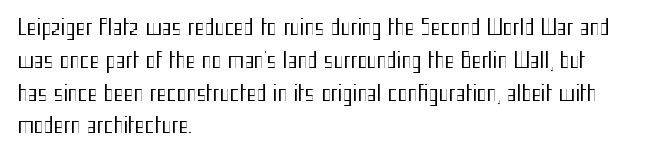
Q: Is the text bold? A: No.
Q: Is the text italic (slanted)? A: No, it is upright.
Q: Is the text underlined? A: No.
Q: How is the paragraph aligned? A: Left-aligned.
Q: Is the spacing between letters normal or unusually wide? A: Normal.
Q: Is the spacing between lines tight, normal or loose? A: Normal.
